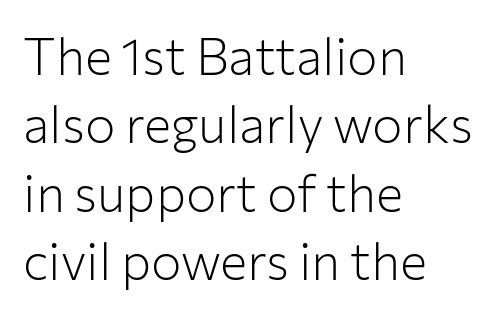
Q: Is the text bold? A: No.
Q: Is the text italic (slanted)? A: No, it is upright.
Q: Is the typeface a serif or a sans-serif typeface? A: Sans-serif.
Q: Is the text underlined? A: No.
Q: How is the paragraph aligned? A: Left-aligned.
Q: Is the spacing between letters normal or unusually wide? A: Normal.
Q: Is the spacing between lines tight, normal or loose? A: Normal.
Q: Width (condensed, normal, or wide)? A: Normal.
Q: Stroke contrast? A: Low.
Q: x-height? A: Medium.
Q: Monospaced? A: No.
